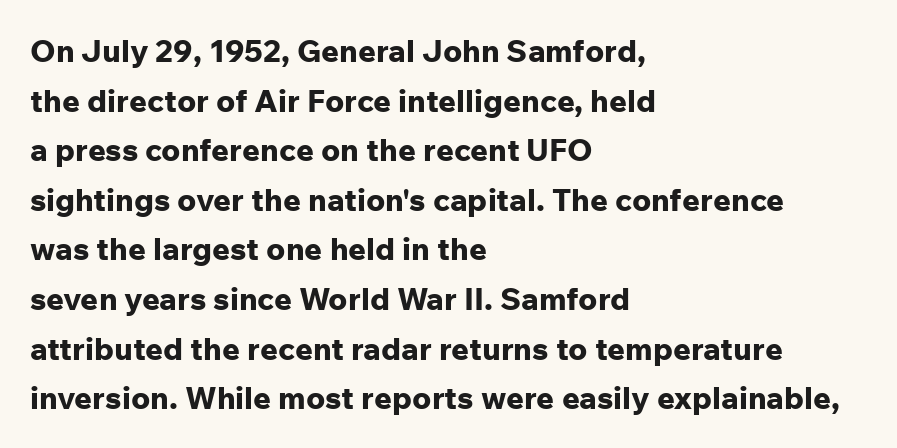
Q: Is the text bold? A: Yes.
Q: Is the text italic (slanted)? A: No, it is upright.
Q: Is the typeface a serif or a sans-serif typeface? A: Sans-serif.
Q: Is the text underlined? A: No.
Q: How is the paragraph aligned? A: Left-aligned.
Q: Is the spacing between letters normal or unusually wide? A: Normal.
Q: Is the spacing between lines tight, normal or loose? A: Normal.
Q: Width (condensed, normal, or wide)? A: Normal.
Q: Stroke contrast? A: Low.
Q: x-height? A: Medium.
Q: Monospaced? A: No.
